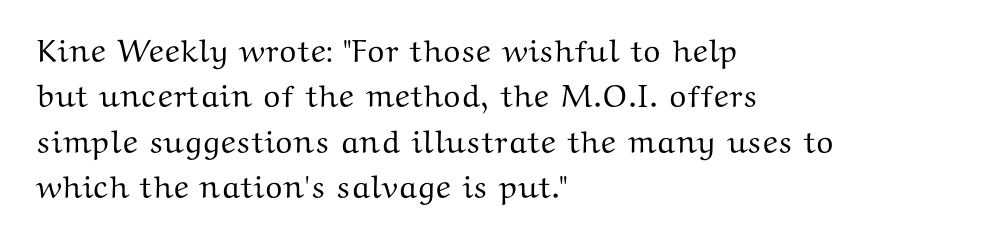
{"serif": "yes", "italic": "no", "width": "wide", "stroke_contrast": "medium", "x_height": "medium", "monospaced": "no", "underline": "no", "align": "left", "line_spacing": "normal", "line_spacing_ratio": 1.42, "letter_spacing": "normal", "letter_spacing_em": 0.0, "glyph_px": 32}
